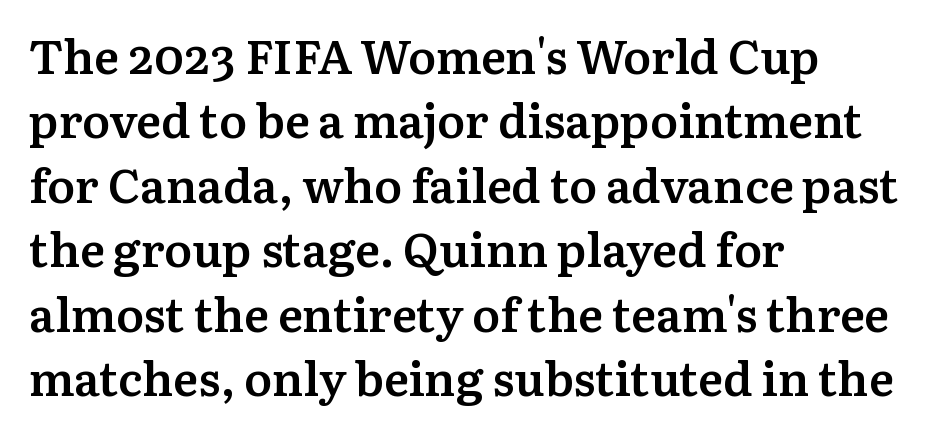
The face used here is rendered with its standard letterfit. The typesetter chose a ragged-right arrangement here. Glance below the letters and you will spot only blank space. Weight: semibold (demi). The rendering uses a moderate line-height, typical for paragraphs. Note the varied advance widths — an 'i' is clearly narrower than an 'm'.
